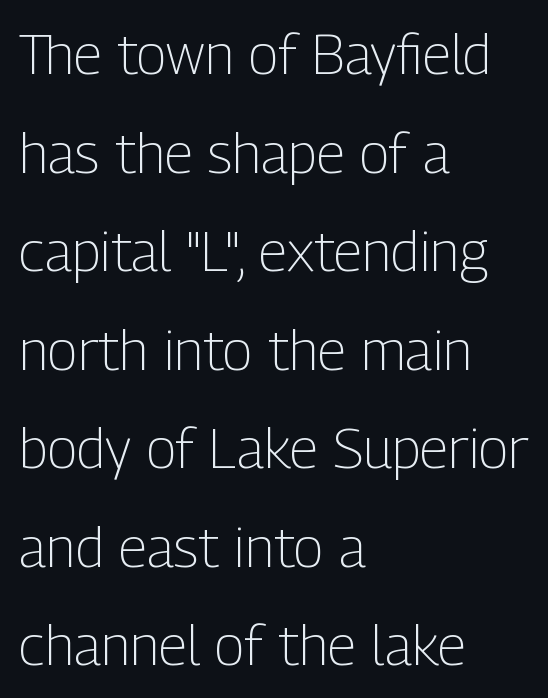
The image shows 56 px light, condensed sans-serif type, upright; set left-aligned, line spacing 1.76x, normal letter spacing, not underlined; low stroke contrast and a medium x-height.
